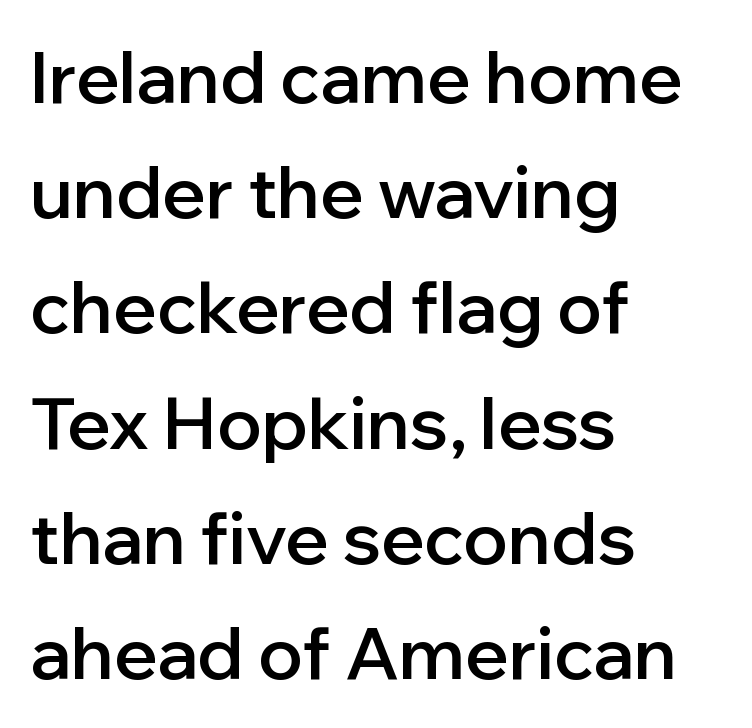
{"serif": "no", "italic": "no", "bold": "semi", "weight": "semibold", "width": "normal", "stroke_contrast": "low", "x_height": "medium", "monospaced": "no", "underline": "no", "align": "left", "line_spacing": "normal", "line_spacing_ratio": 1.6, "letter_spacing": "normal", "letter_spacing_em": 0.0, "glyph_px": 72}
